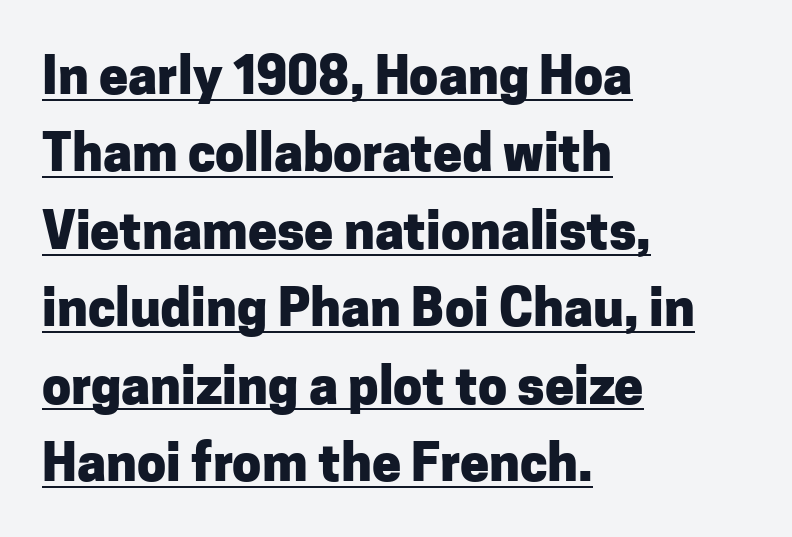
{"serif": "no", "italic": "no", "bold": "yes", "weight": "heavy", "width": "normal", "stroke_contrast": "low", "x_height": "medium", "monospaced": "no", "underline": "yes", "align": "left", "line_spacing": "normal", "line_spacing_ratio": 1.49, "letter_spacing": "normal", "letter_spacing_em": 0.0, "glyph_px": 52}
